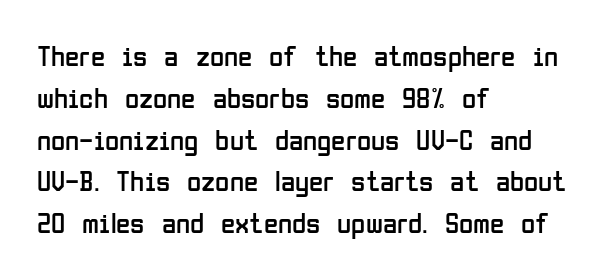
{"serif": "no", "italic": "no", "bold": "no", "weight": "regular", "width": "condensed", "stroke_contrast": "low", "x_height": "medium", "monospaced": "no", "underline": "no", "align": "left", "line_spacing": "normal", "line_spacing_ratio": 1.44, "letter_spacing": "normal", "letter_spacing_em": 0.0, "glyph_px": 29}
